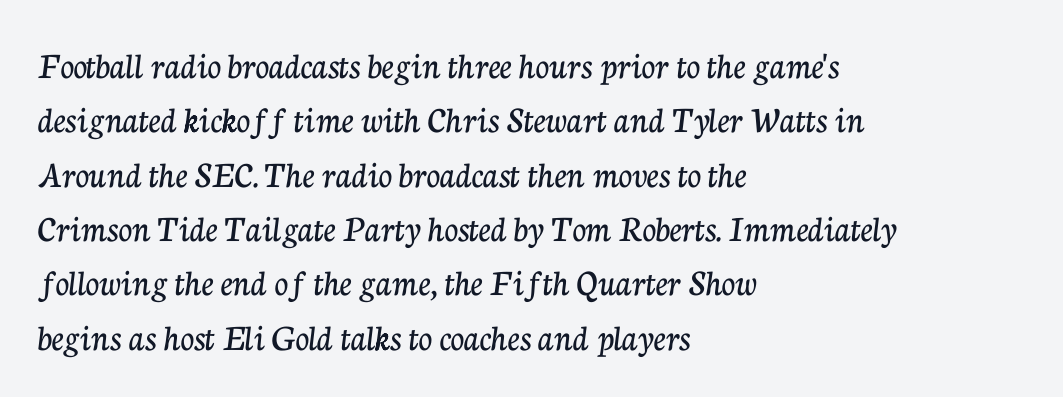
Q: Is the text italic (slanted)? A: Yes.
Q: Is the typeface a serif or a sans-serif typeface? A: Serif.
Q: Is the text underlined? A: No.
Q: How is the paragraph aligned? A: Left-aligned.
Q: Is the spacing between letters normal or unusually wide? A: Normal.
Q: Is the spacing between lines tight, normal or loose? A: Normal.
Q: Width (condensed, normal, or wide)? A: Normal.
Q: Stroke contrast? A: Low.
Q: x-height? A: Medium.
Q: Monospaced? A: No.
